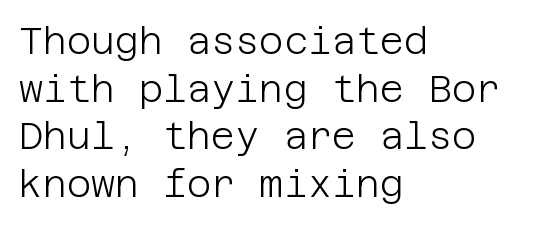
{"serif": "no", "italic": "no", "bold": "no", "weight": "light", "width": "normal", "stroke_contrast": "low", "x_height": "large", "underline": "no", "align": "left", "line_spacing": "normal", "line_spacing_ratio": 1.29, "letter_spacing": "normal", "letter_spacing_em": 0.0, "glyph_px": 37}
